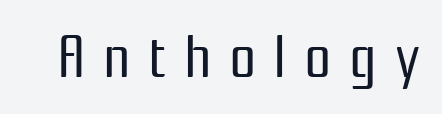
Q: Is the text bold? A: No.
Q: Is the text italic (slanted)? A: No, it is upright.
Q: Is the typeface a serif or a sans-serif typeface? A: Sans-serif.
Q: Is the text underlined? A: No.
Q: Is the spacing between letters normal or unusually wide? A: Unusually wide.
Q: Width (condensed, normal, or wide)? A: Condensed.
Q: Stroke contrast? A: Low.
Q: x-height? A: Medium.
Q: Monospaced? A: No.
